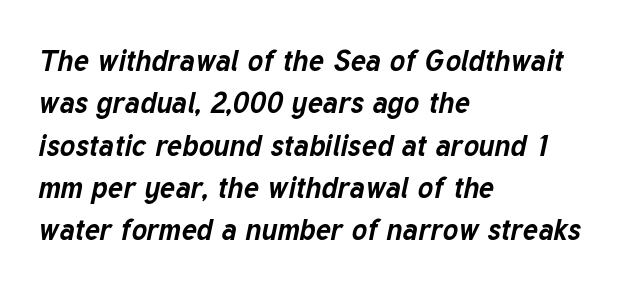
The image shows 29 px bold type, italic (leaning right); set left-aligned, normal line spacing (1.46x), normal letter spacing, not underlined; low stroke contrast and a medium x-height.
